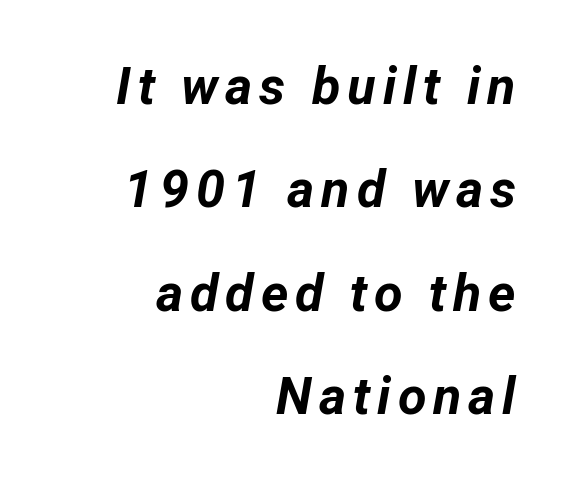
Quick note: interline space is abundant. The sample has been set heavy, in full bold. These lines are rendered in a variable-pitch font. Italic? Definitely — the glyphs are oblique. Nobody drew a line under any word here.
